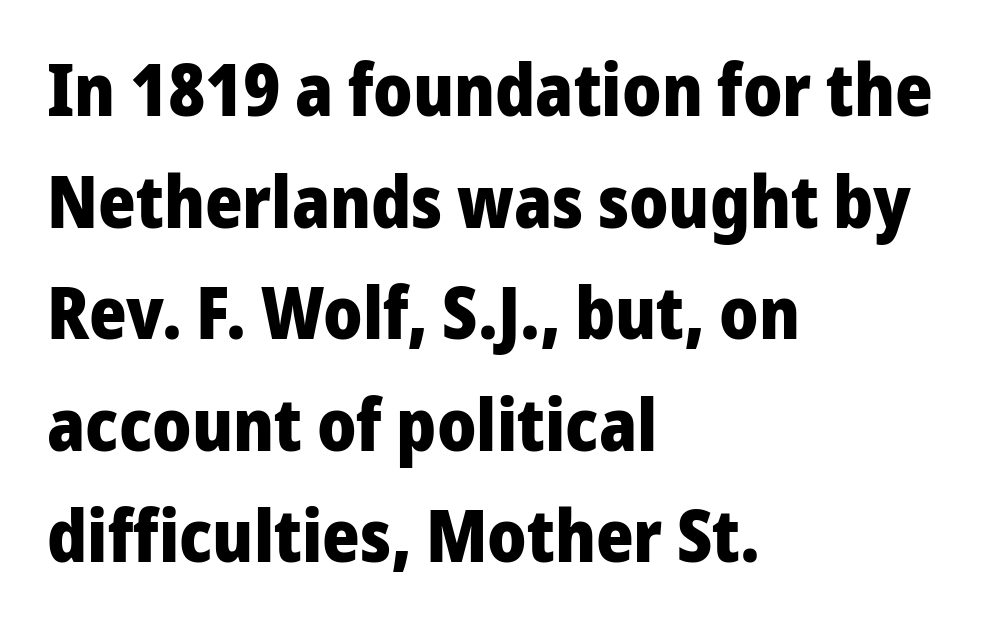
Q: Is the text bold? A: Yes.
Q: Is the text italic (slanted)? A: No, it is upright.
Q: Is the typeface a serif or a sans-serif typeface? A: Sans-serif.
Q: Is the text underlined? A: No.
Q: How is the paragraph aligned? A: Left-aligned.
Q: Is the spacing between letters normal or unusually wide? A: Normal.
Q: Is the spacing between lines tight, normal or loose? A: Normal.
Q: Width (condensed, normal, or wide)? A: Normal.
Q: Stroke contrast? A: Low.
Q: x-height? A: Medium.
Q: Monospaced? A: No.
